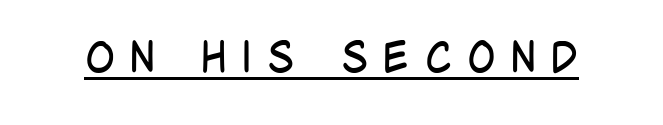
The image shows 42 px regular-weight, condensed sans-serif type, upright; set unusually wide letter spacing (+0.36 em), underlined; low stroke contrast and a large x-height.
